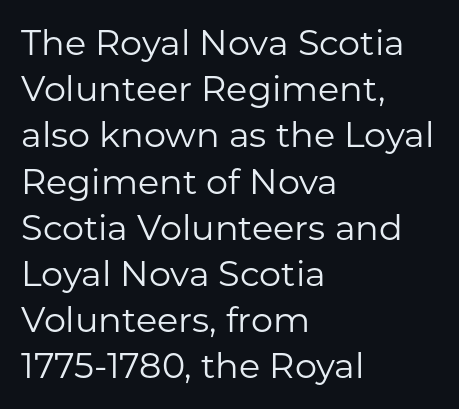
{"serif": "no", "italic": "no", "bold": "no", "weight": "regular", "width": "normal", "stroke_contrast": "low", "x_height": "medium", "monospaced": "no", "underline": "no", "align": "left", "line_spacing": "normal", "line_spacing_ratio": 1.32, "letter_spacing": "normal", "letter_spacing_em": 0.0, "glyph_px": 35}
